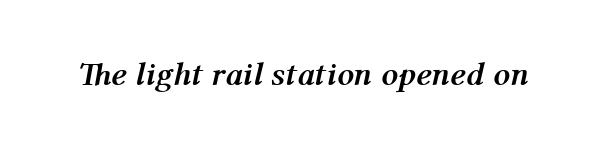
Q: Is the text bold? A: Yes.
Q: Is the text italic (slanted)? A: Yes, it leans right by about 12 degrees.
Q: Is the text underlined? A: No.
Q: Is the spacing between letters normal or unusually wide? A: Normal.
Q: Width (condensed, normal, or wide)? A: Normal.
Q: Stroke contrast? A: Medium.
Q: x-height? A: Medium.
Q: Monospaced? A: No.
